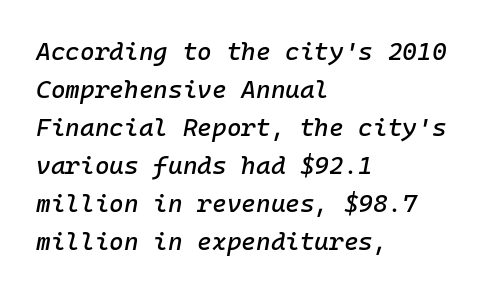
The image shows 25 px text type, italic (leaning right); set left-aligned, normal line spacing (1.52x), normal letter spacing, not underlined.
